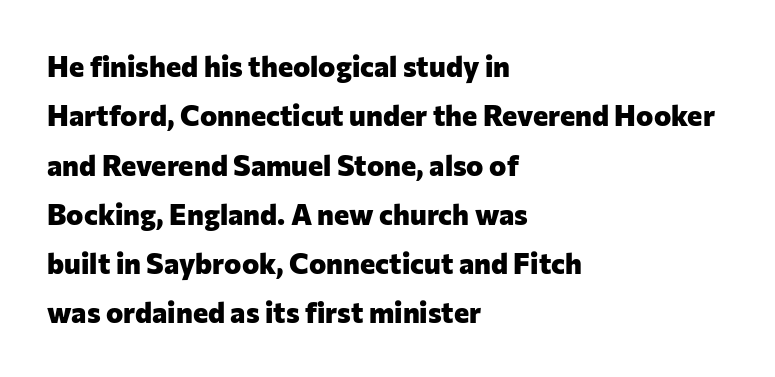
Q: Is the text bold? A: Yes.
Q: Is the text italic (slanted)? A: No, it is upright.
Q: Is the typeface a serif or a sans-serif typeface? A: Sans-serif.
Q: Is the text underlined? A: No.
Q: How is the paragraph aligned? A: Left-aligned.
Q: Is the spacing between letters normal or unusually wide? A: Normal.
Q: Is the spacing between lines tight, normal or loose? A: Normal.
Q: Width (condensed, normal, or wide)? A: Normal.
Q: Stroke contrast? A: Low.
Q: x-height? A: Medium.
Q: Monospaced? A: No.
